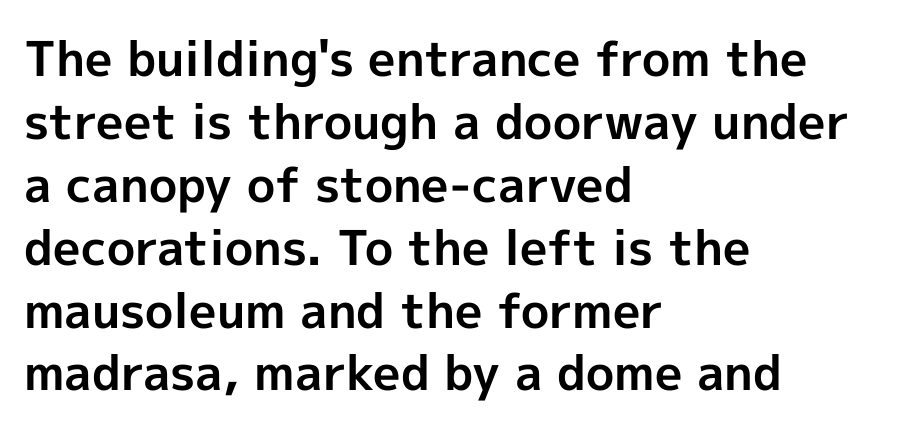
{"serif": "no", "italic": "no", "bold": "yes", "weight": "bold", "width": "normal", "x_height": "medium", "monospaced": "no", "underline": "no", "align": "left", "line_spacing": "normal", "line_spacing_ratio": 1.31, "letter_spacing": "normal", "letter_spacing_em": 0.0, "glyph_px": 48}
